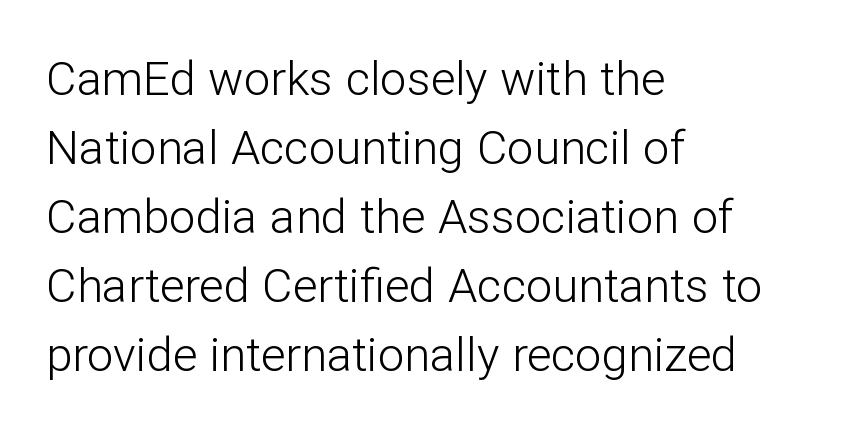
{"serif": "no", "italic": "no", "bold": "no", "weight": "light", "width": "normal", "stroke_contrast": "low", "x_height": "medium", "monospaced": "no", "underline": "no", "align": "left", "line_spacing": "normal", "line_spacing_ratio": 1.47, "letter_spacing": "normal", "letter_spacing_em": 0.0, "glyph_px": 47}
